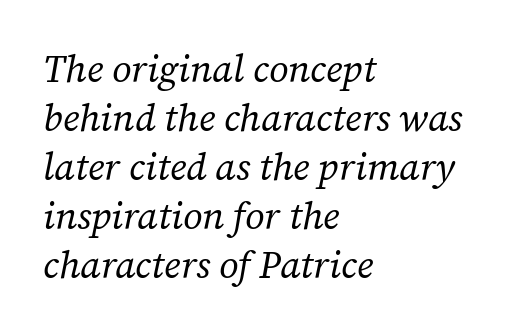
The image shows 38 px regular-weight serif type, italic (leaning right); set left-aligned, normal line spacing (1.29x), normal letter spacing, not underlined; low stroke contrast and a medium x-height.
